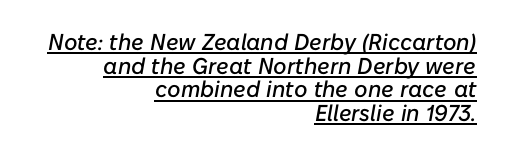
Q: Is the text italic (slanted)? A: Yes, it leans right by about 10 degrees.
Q: Is the text underlined? A: Yes.
Q: How is the paragraph aligned? A: Right-aligned.
Q: Is the spacing between letters normal or unusually wide? A: Normal.
Q: Is the spacing between lines tight, normal or loose? A: Tight.
